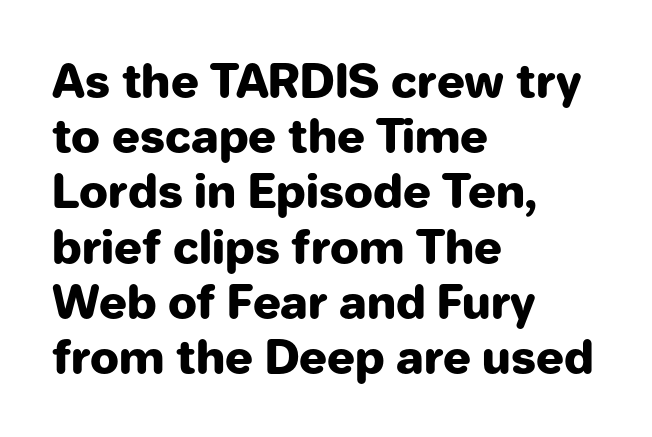
{"serif": "no", "italic": "no", "bold": "yes", "weight": "heavy", "width": "normal", "stroke_contrast": "low", "x_height": "medium", "monospaced": "no", "underline": "no", "align": "left", "line_spacing_ratio": 1.2, "letter_spacing": "normal", "letter_spacing_em": 0.0, "glyph_px": 46}
